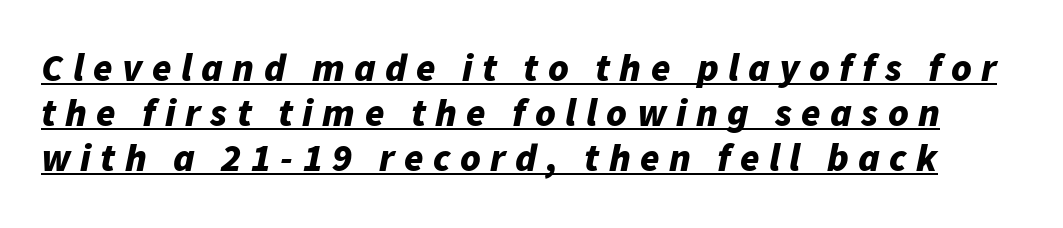
{"italic": "yes", "lean": "right", "slant_degrees": 11, "bold": "yes", "weight": "bold", "width": "normal", "stroke_contrast": "low", "x_height": "medium", "monospaced": "no", "underline": "yes", "line_spacing": "tight", "line_spacing_ratio": 1.15, "letter_spacing": "wide", "letter_spacing_em": 0.24, "glyph_px": 39}
